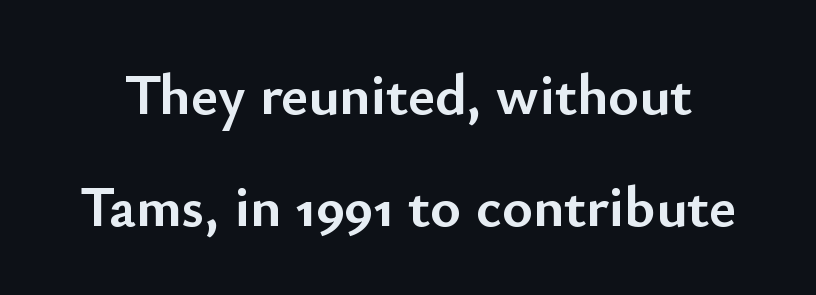
Q: Is the text bold? A: Yes.
Q: Is the text italic (slanted)? A: No, it is upright.
Q: Is the typeface a serif or a sans-serif typeface? A: Sans-serif.
Q: Is the text underlined? A: No.
Q: Is the spacing between letters normal or unusually wide? A: Normal.
Q: Is the spacing between lines tight, normal or loose? A: Loose.
Q: Width (condensed, normal, or wide)? A: Normal.
Q: Stroke contrast? A: Low.
Q: x-height? A: Small.
Q: Monospaced? A: No.
